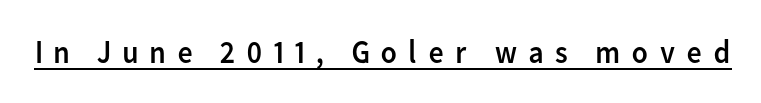
{"serif": "no", "italic": "no", "bold": "no", "weight": "regular", "width": "normal", "stroke_contrast": "low", "x_height": "medium", "monospaced": "no", "underline": "yes", "letter_spacing": "wide", "letter_spacing_em": 0.31, "glyph_px": 33}
